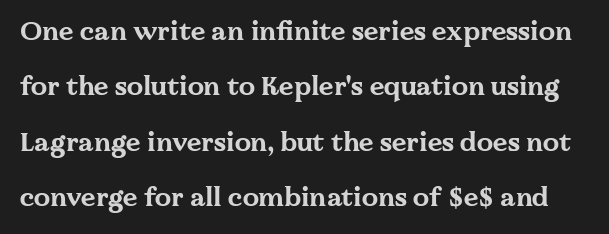
The font's upright variant was chosen for this text. A full-strength bold gives these letters their thick strokes. Decoration check: the copy has no underline. Look at the tracking — it's just the regular setting, nothing added.
